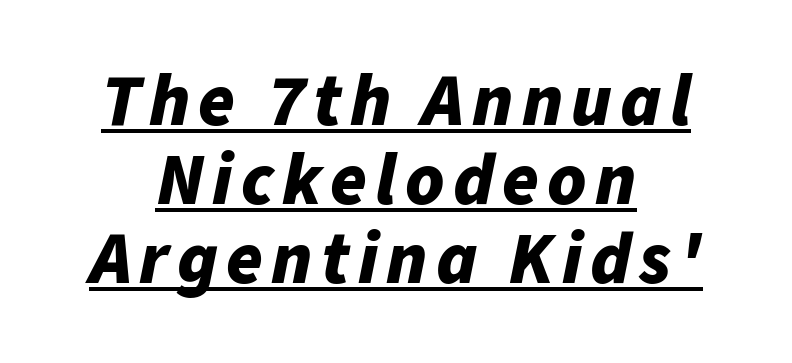
{"italic": "yes", "lean": "right", "slant_degrees": 11, "bold": "yes", "weight": "bold", "width": "normal", "stroke_contrast": "low", "x_height": "medium", "monospaced": "no", "underline": "yes", "align": "center", "line_spacing": "tight", "line_spacing_ratio": 1.07, "glyph_px": 74}
